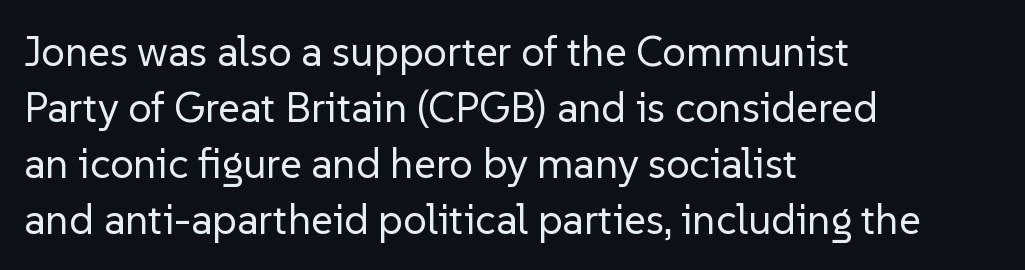
The image shows 42 px regular-weight sans-serif type, upright; set left-aligned, normal line spacing (1.33x), normal letter spacing, not underlined; low stroke contrast and a medium x-height.
